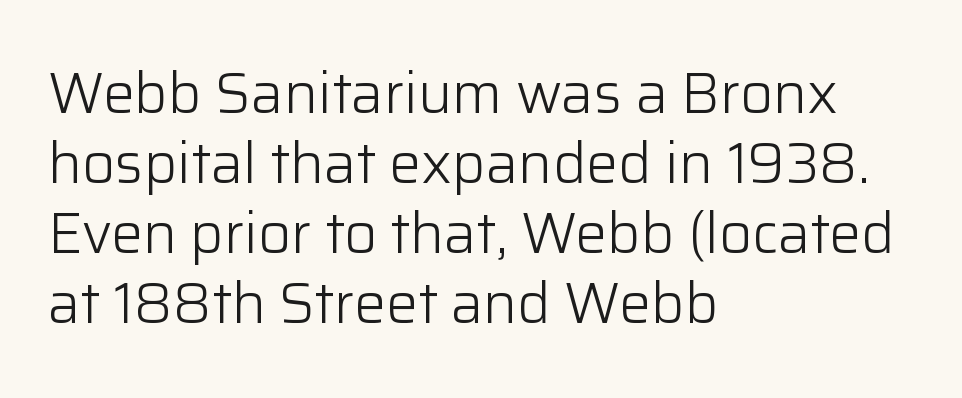
The image shows 57 px light sans-serif type, upright; set left-aligned, line spacing 1.23x, normal letter spacing, not underlined; low stroke contrast and a medium x-height.
